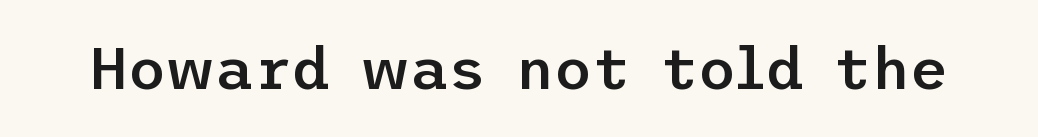
Q: Is the text bold? A: Semi-bold.
Q: Is the text italic (slanted)? A: No, it is upright.
Q: Is the typeface a serif or a sans-serif typeface? A: Sans-serif.
Q: Is the text underlined? A: No.
Q: Is the spacing between letters normal or unusually wide? A: Normal.
Q: Width (condensed, normal, or wide)? A: Normal.
Q: Stroke contrast? A: Low.
Q: x-height? A: Medium.
